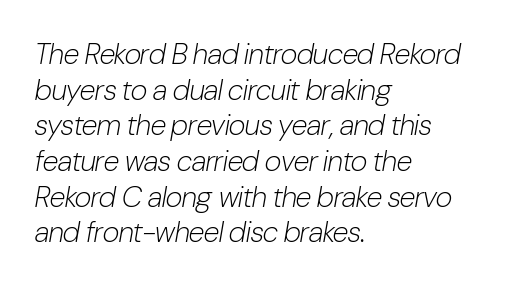
The image shows 29 px light, condensed type, italic (leaning right); set left-aligned, line spacing 1.23x, normal letter spacing, not underlined; low stroke contrast and a medium x-height.
